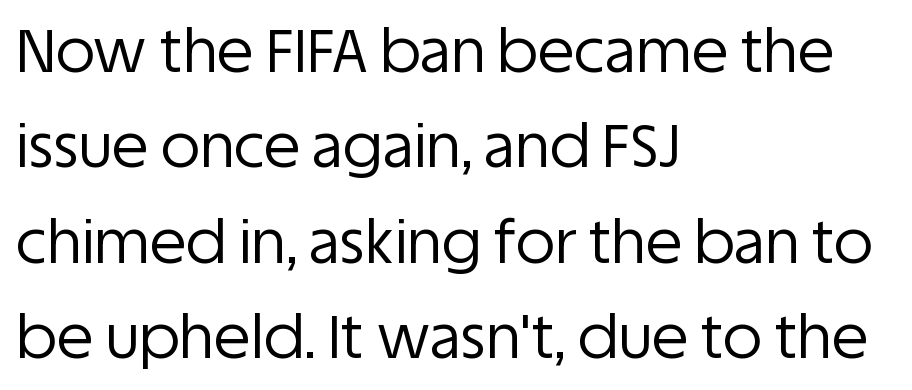
The image shows 60 px regular-weight sans-serif type, upright; set left-aligned, normal line spacing (1.59x), normal letter spacing, not underlined; low stroke contrast and a large x-height.
